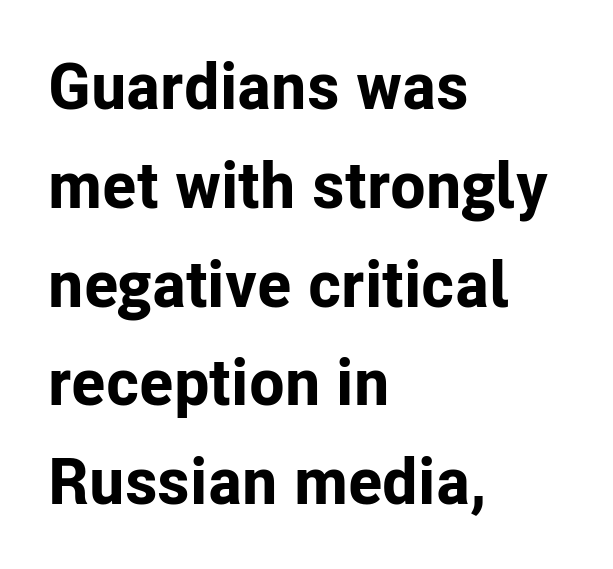
Q: Is the text bold? A: Yes.
Q: Is the text italic (slanted)? A: No, it is upright.
Q: Is the typeface a serif or a sans-serif typeface? A: Sans-serif.
Q: Is the text underlined? A: No.
Q: How is the paragraph aligned? A: Left-aligned.
Q: Is the spacing between letters normal or unusually wide? A: Normal.
Q: Is the spacing between lines tight, normal or loose? A: Normal.
Q: Width (condensed, normal, or wide)? A: Normal.
Q: Stroke contrast? A: Low.
Q: x-height? A: Medium.
Q: Monospaced? A: No.
